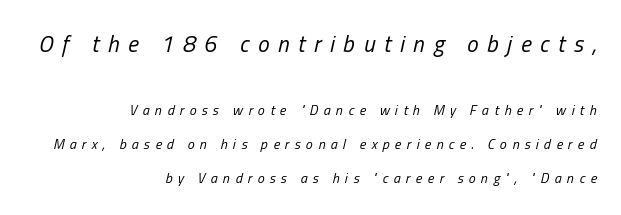
Q: Is the text bold? A: No.
Q: Is the text italic (slanted)? A: Yes, it leans right by about 13 degrees.
Q: Is the text underlined? A: No.
Q: How is the paragraph aligned? A: Right-aligned.
Q: Is the spacing between letters normal or unusually wide? A: Unusually wide.
Q: Is the spacing between lines tight, normal or loose? A: Loose.
Q: Which block of text is set in a larger size, the first (top) or the second (bottom)? A: The first (top) one.
